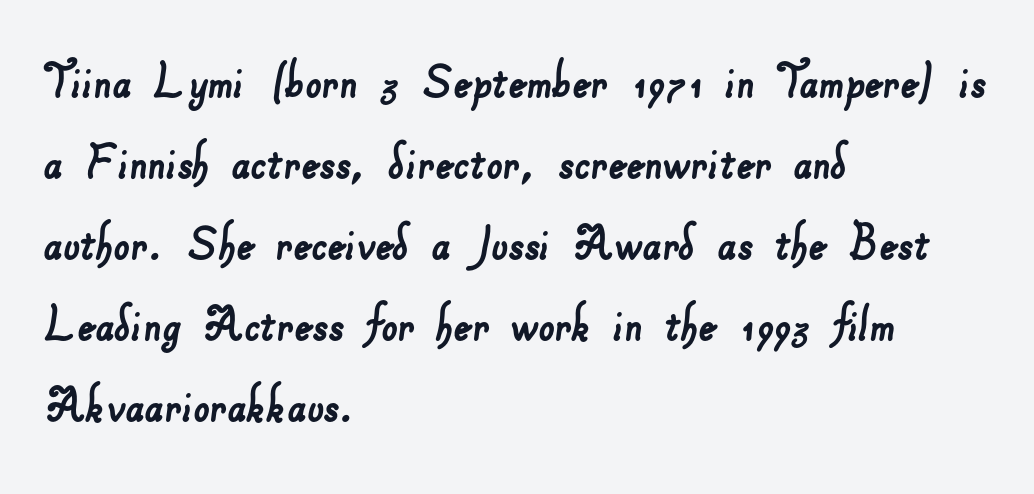
Q: Is the typeface a serif or a sans-serif typeface? A: Sans-serif.
Q: Is the text underlined? A: No.
Q: How is the paragraph aligned? A: Left-aligned.
Q: Is the spacing between letters normal or unusually wide? A: Normal.
Q: Is the spacing between lines tight, normal or loose? A: Normal.
Q: Width (condensed, normal, or wide)? A: Normal.
Q: Stroke contrast? A: Low.
Q: x-height? A: Small.
Q: Monospaced? A: No.
